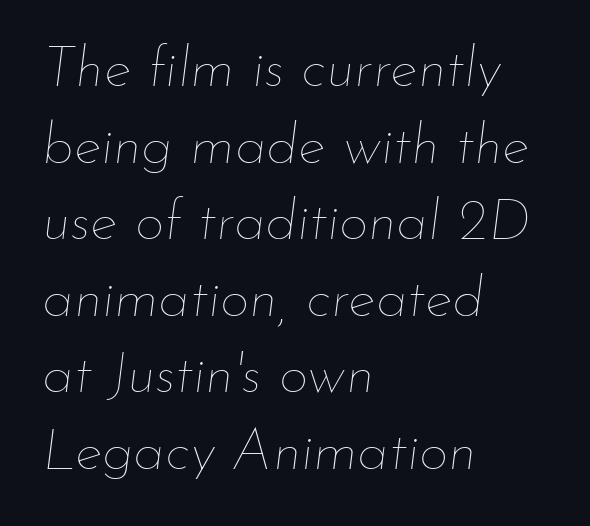
Q: Is the text bold? A: No.
Q: Is the text italic (slanted)? A: Yes, it leans right by about 7 degrees.
Q: Is the text underlined? A: No.
Q: How is the paragraph aligned? A: Left-aligned.
Q: Is the spacing between letters normal or unusually wide? A: Normal.
Q: Is the spacing between lines tight, normal or loose? A: Normal.
Q: Width (condensed, normal, or wide)? A: Normal.
Q: Stroke contrast? A: Low.
Q: x-height? A: Small.
Q: Monospaced? A: No.
